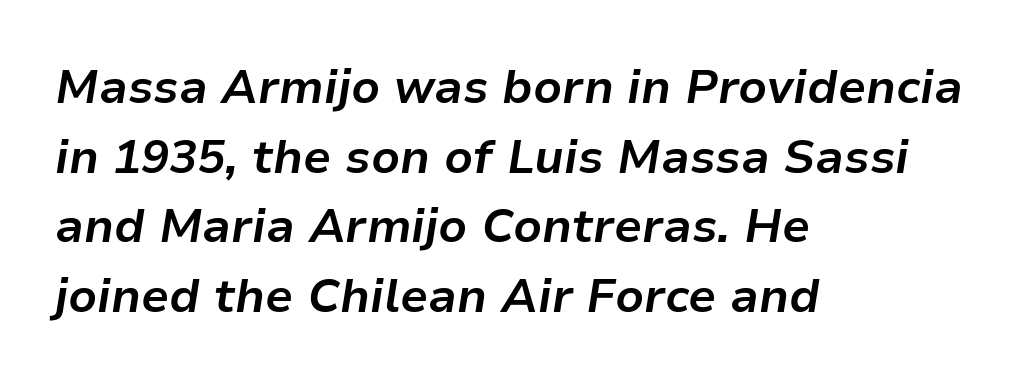
The image shows 47 px bold type, italic (leaning right); set left-aligned, normal line spacing (1.48x), normal letter spacing, not underlined; low stroke contrast and a medium x-height.
